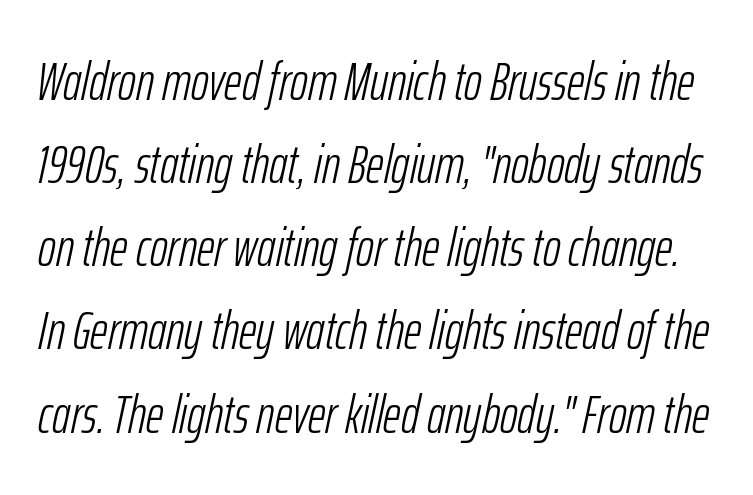
Q: Is the text bold? A: No.
Q: Is the text italic (slanted)? A: Yes, it leans right by about 12 degrees.
Q: Is the text underlined? A: No.
Q: Is the spacing between letters normal or unusually wide? A: Normal.
Q: Is the spacing between lines tight, normal or loose? A: Normal.
Q: Width (condensed, normal, or wide)? A: Condensed.
Q: Stroke contrast? A: Low.
Q: x-height? A: Medium.
Q: Monospaced? A: No.
